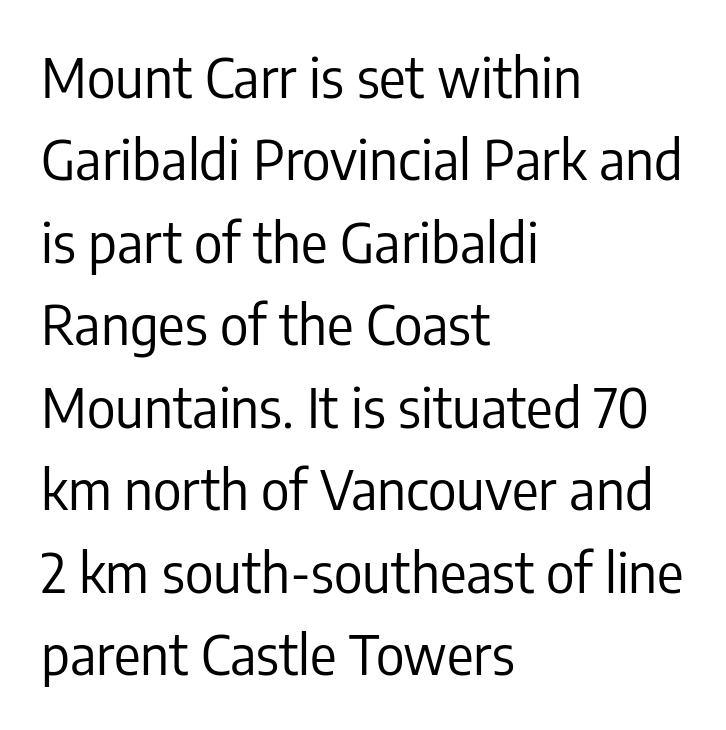
{"serif": "no", "italic": "no", "bold": "no", "weight": "regular", "width": "condensed", "stroke_contrast": "low", "x_height": "medium", "monospaced": "no", "underline": "no", "align": "left", "line_spacing": "normal", "line_spacing_ratio": 1.5, "letter_spacing": "normal", "letter_spacing_em": 0.0, "glyph_px": 55}
